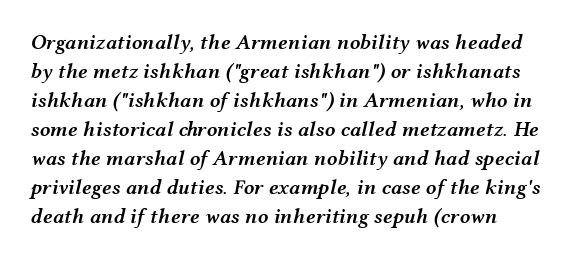
{"italic": "yes", "lean": "right", "slant_degrees": 12, "bold": "semi", "underline": "no", "line_spacing": "normal", "line_spacing_ratio": 1.38, "letter_spacing": "normal", "letter_spacing_em": 0.0, "glyph_px": 21}
